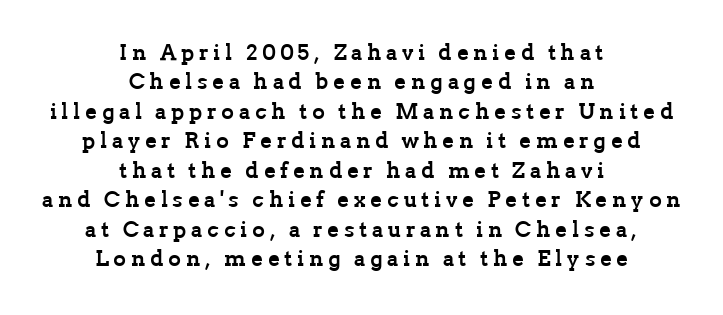
The image shows 22 px bold type, upright; set centered, normal line spacing (1.34x), unusually wide letter spacing (+0.21 em), not underlined.
